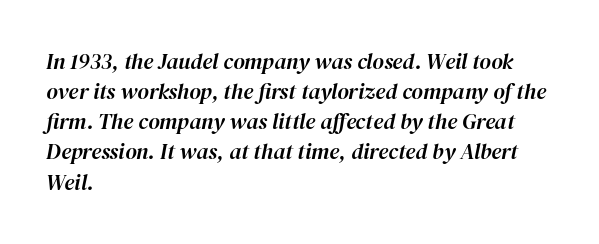
Regular leading. Horizontal alignment here is leftward, the default for most running prose. Italic: yes, the glyphs are oblique. The strip under each line holds only bare page. Tracking value appears to be zero — textbook default spacing.
